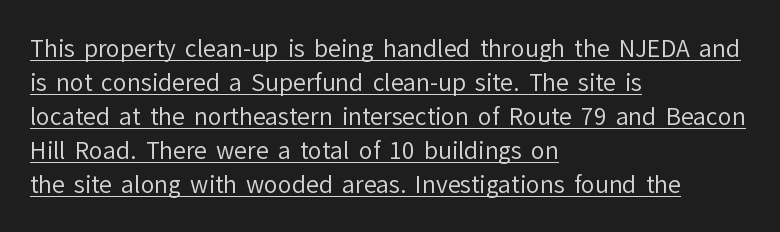
The leading is moderate, giving the passage an even texture. The strokes carry an ordinary text weight at most. Here the glyphs are tracked normally, forming tight word shapes. The sample's only ornament is a line tracing under the words.
